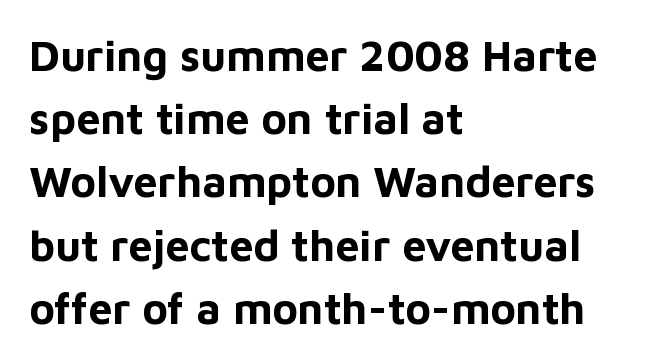
The image shows 43 px bold sans-serif type, upright; set left-aligned, normal line spacing (1.47x), normal letter spacing, not underlined; low stroke contrast and a medium x-height.
